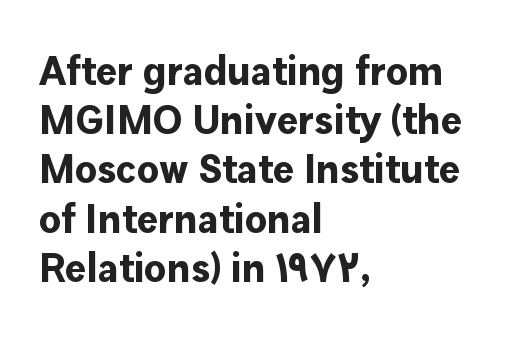
Glance below the letters and you will spot only blank space. Heft: maximum for text — a bold. What kind of face is this? One without serifs — a sans. Letter spacing: default.
